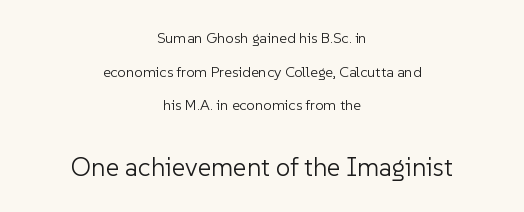
The letters stand straight up with perfectly vertical stems. Which chunk is bigger? The second one — the bottom block dwarfs the top. The words here are not underlined. The line texture is even and compact thanks to regular tracking.
